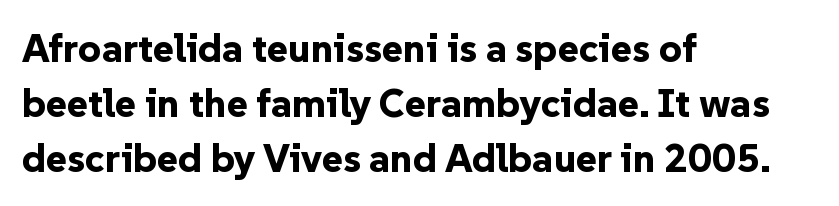
The font's upright variant was chosen for this text. A normal amount of white space separates one row of letters from the next. Examine the stroke ends and you'll find no serifs. The rendering anchors every line to the left-hand side. You could not count columns in this text — the font is proportionally spaced. The sample has been set heavy, in full bold.
